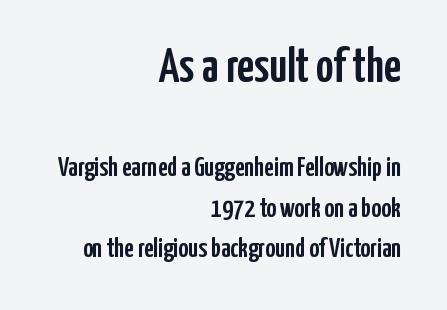
Serifs: no, the terminals of the letterforms are clean. Does the bottom block carry the larger type? No, the top block does. Successive baselines arrive at the customary interval. Each word holds together tightly as a unit, with standard inter-letter gaps. Does the lettering tilt? It doesn't — this is upright. If you drew a ruler down the right edge, every line would touch it.
